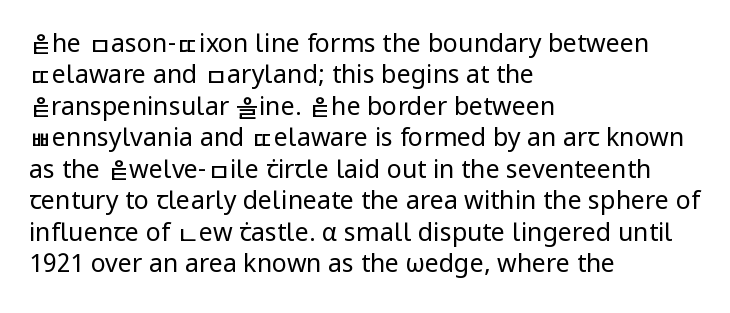
{"italic": "no", "bold": "no", "underline": "no", "align": "left", "line_spacing": "normal", "line_spacing_ratio": 1.26, "letter_spacing": "normal", "letter_spacing_em": 0.0, "glyph_px": 25}
